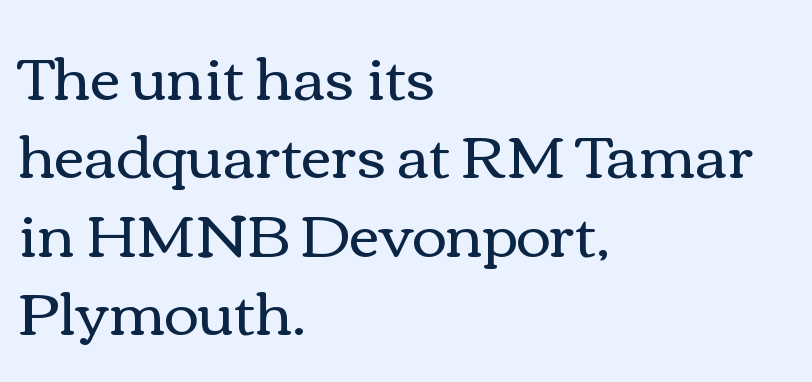
{"italic": "no", "bold": "no", "weight": "regular", "width": "wide", "x_height": "medium", "monospaced": "no", "underline": "no", "align": "left", "line_spacing": "normal", "line_spacing_ratio": 1.33, "letter_spacing": "normal", "letter_spacing_em": 0.0, "glyph_px": 59}
